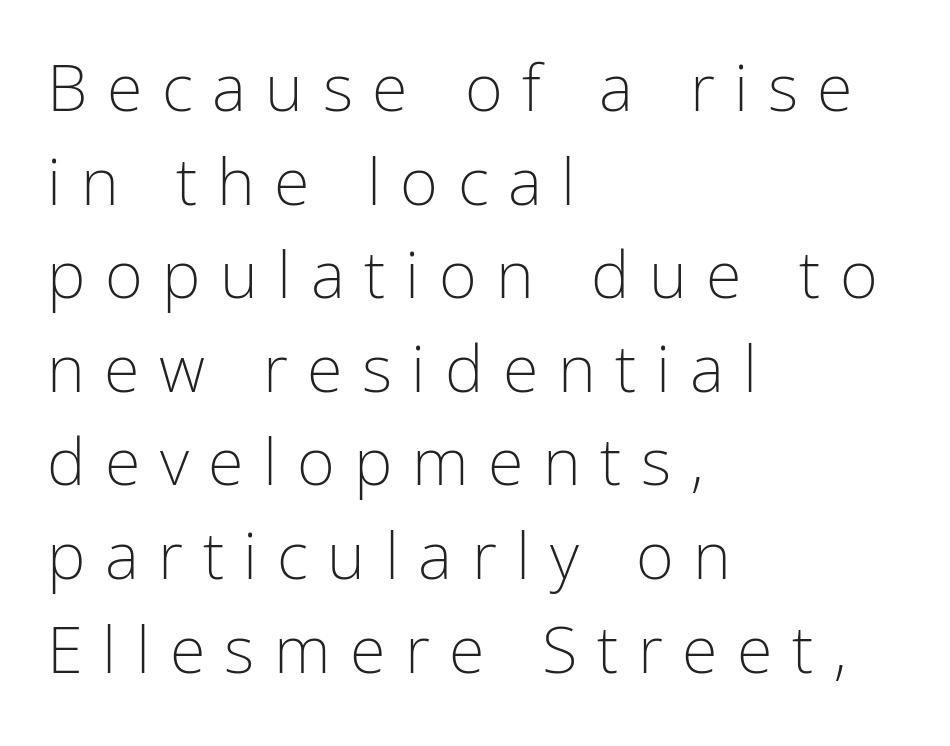
Check under the words: just untouched page. This sample has the flowing, uneven cadence of proportional lettering. Visually the block forms a straight wall on the left and a jagged coastline on the right. How would I describe the line gaps? Plain and ordinary.
